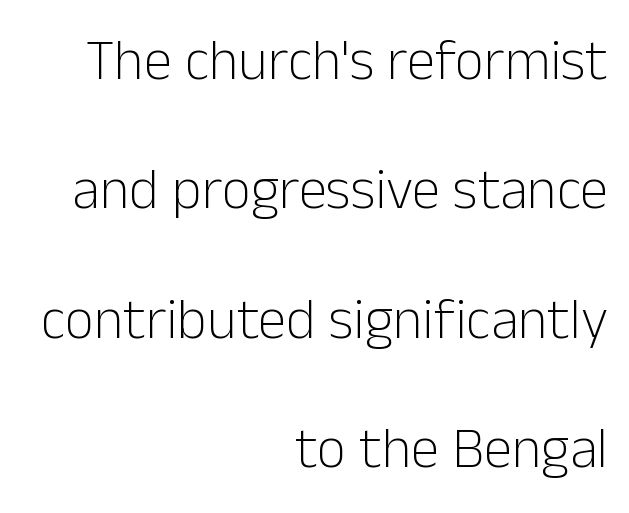
Is the letter spacing exaggerated? No — it looks like the ordinary default. The characters display no serif detailing; their extremities are plain. Vertical spacing — loose. Varying glyph widths throughout — classic text-font behaviour.
